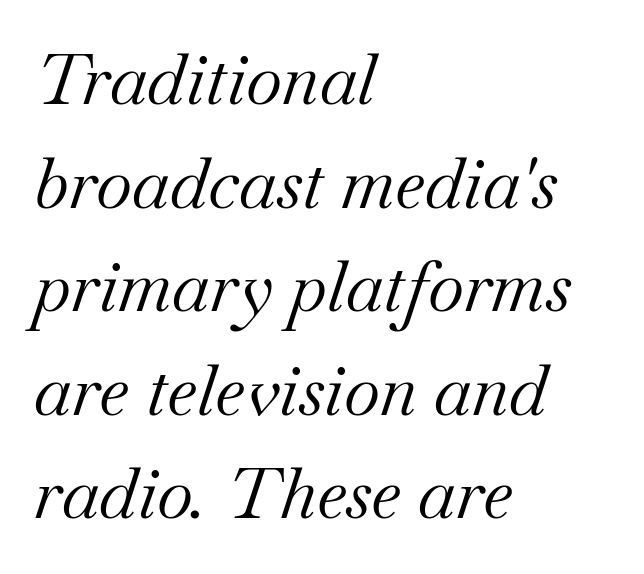
The image shows 70 px regular-weight serif type, italic (leaning right); set left-aligned, normal line spacing (1.48x), normal letter spacing, not underlined; medium stroke contrast and a small x-height.
